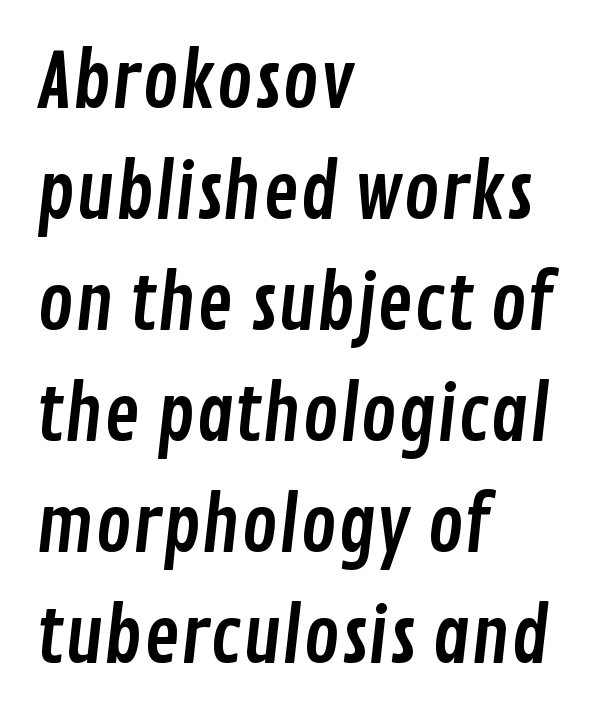
{"serif": "no", "width": "condensed", "stroke_contrast": "low", "x_height": "medium", "monospaced": "no", "underline": "no", "align": "left", "line_spacing": "normal", "line_spacing_ratio": 1.46, "letter_spacing": "normal", "letter_spacing_em": 0.0, "glyph_px": 76}
